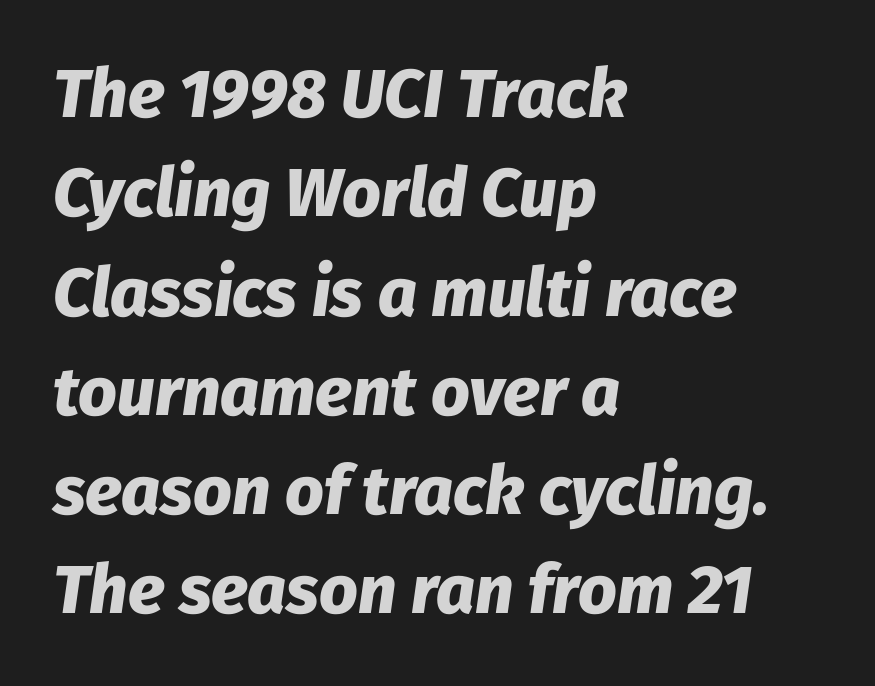
{"italic": "yes", "lean": "right", "slant_degrees": 8, "bold": "yes", "weight": "heavy", "width": "normal", "stroke_contrast": "low", "x_height": "medium", "monospaced": "no", "underline": "no", "align": "left", "line_spacing": "normal", "line_spacing_ratio": 1.46, "letter_spacing": "normal", "letter_spacing_em": 0.0, "glyph_px": 68}
